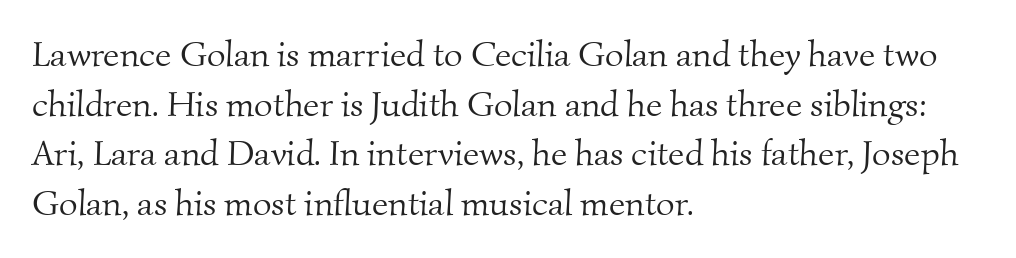
Q: Is the text bold? A: No.
Q: Is the typeface a serif or a sans-serif typeface? A: Serif.
Q: Is the text underlined? A: No.
Q: How is the paragraph aligned? A: Left-aligned.
Q: Is the spacing between letters normal or unusually wide? A: Normal.
Q: Is the spacing between lines tight, normal or loose? A: Normal.
Q: Width (condensed, normal, or wide)? A: Normal.
Q: Stroke contrast? A: Medium.
Q: x-height? A: Small.
Q: Monospaced? A: No.
